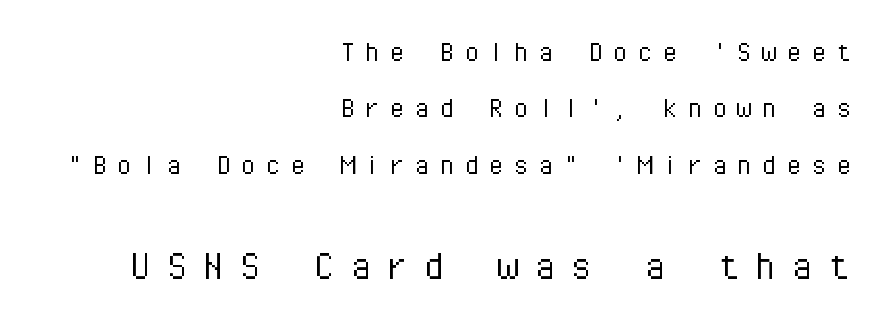
The image shows 46 px light sans-serif type, upright, monospaced; set right-aligned, line spacing 1.82x, unusually wide letter spacing (+0.3 em), not underlined; the second (bottom) block is 1.48x larger; low stroke contrast and a medium x-height.
